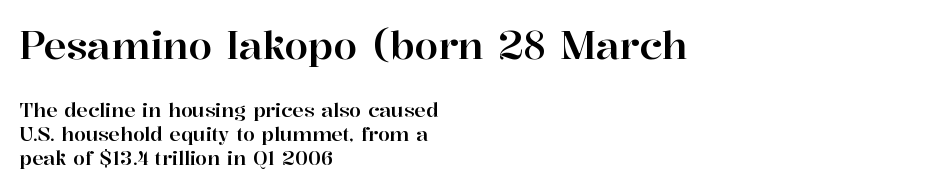
Q: Is the text italic (slanted)? A: No, it is upright.
Q: Is the typeface a serif or a sans-serif typeface? A: Serif.
Q: Is the text underlined? A: No.
Q: How is the paragraph aligned? A: Left-aligned.
Q: Is the spacing between letters normal or unusually wide? A: Normal.
Q: Is the spacing between lines tight, normal or loose? A: Normal.
Q: Which block of text is set in a larger size, the first (top) or the second (bottom)? A: The first (top) one.
Q: Width (condensed, normal, or wide)? A: Normal.
Q: Stroke contrast? A: High.
Q: x-height? A: Medium.
Q: Monospaced? A: No.
